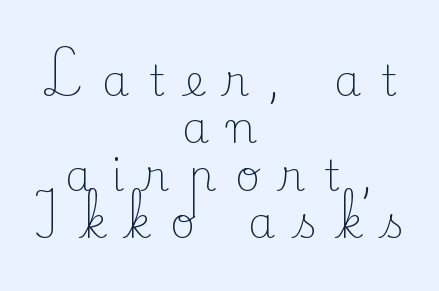
{"serif": "yes", "italic": "no", "bold": "no", "weight": "light", "width": "normal", "stroke_contrast": "low", "x_height": "small", "monospaced": "no", "underline": "no", "align": "center", "line_spacing": "tight", "line_spacing_ratio": 1.1, "letter_spacing": "wide", "letter_spacing_em": 0.46, "glyph_px": 43}
